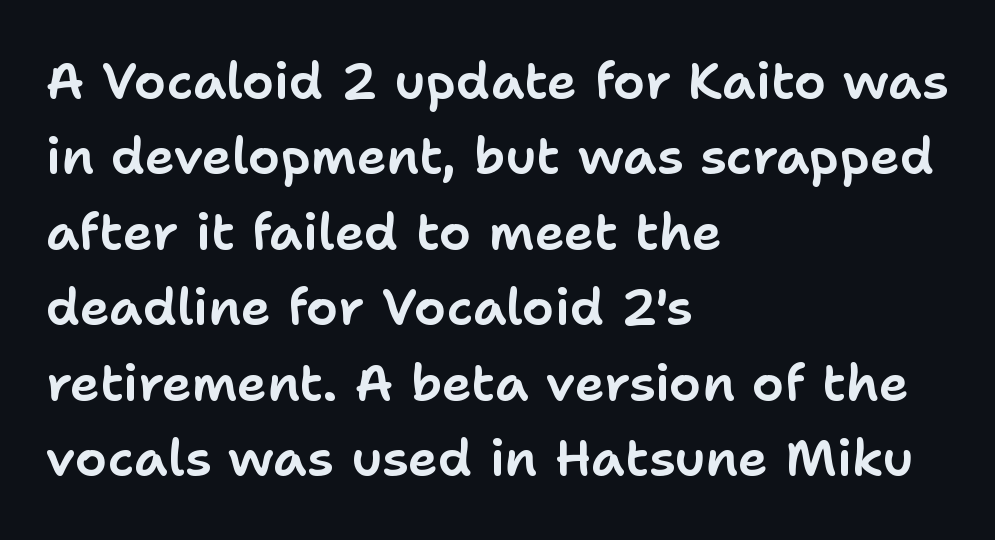
The lines sit at an ordinary, default distance from one another. The font family rendered here belongs to the sans-serif group. The strip under each line holds only bare page. Proportional: the letters do not fall into vertical columns. The type is set solid horizontally, with unmodified tracking. If you drew a ruler down the left edge, every line would touch it.
